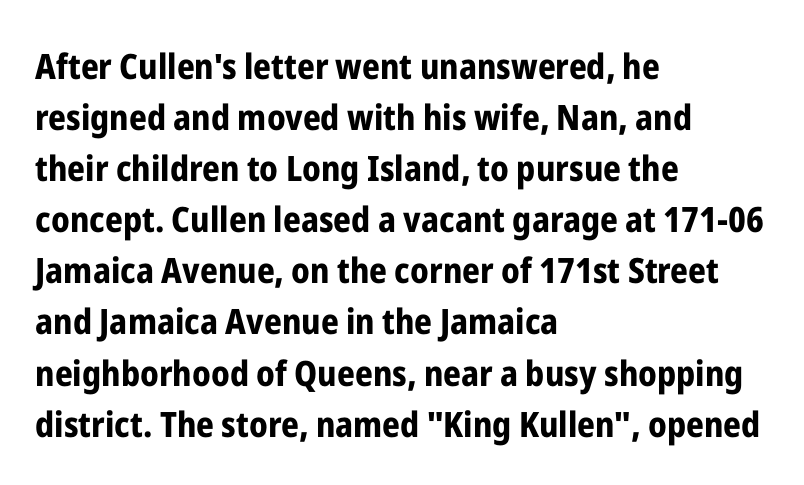
The image shows 35 px bold, condensed sans-serif type, upright; set left-aligned, normal line spacing (1.46x), normal letter spacing, not underlined; low stroke contrast and a medium x-height.
